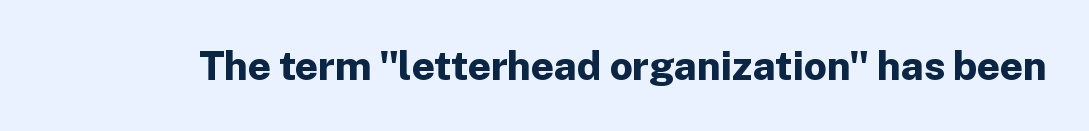
The type is set solid horizontally, with unmodified tracking. Descenders are the only things crossing below the line. Every letter is thick-stroked: bold, no question. Each letter keeps its own natural width here, so spacing adapts to shape.
